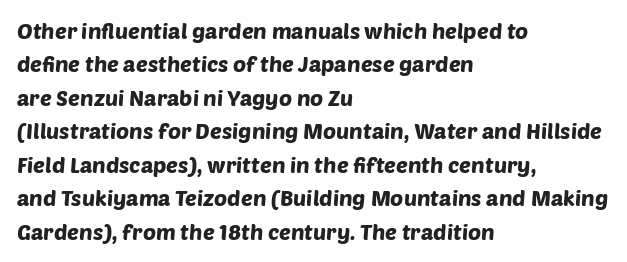
The image shows 22 px text type; set left-aligned, normal line spacing (1.52x), normal letter spacing, not underlined.
